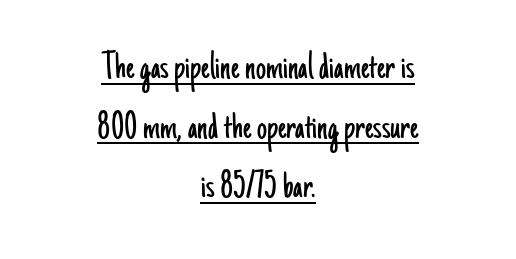
{"serif": "no", "italic": "no", "bold": "no", "weight": "light", "width": "condensed", "stroke_contrast": "low", "x_height": "small", "monospaced": "no", "underline": "yes", "align": "center", "line_spacing": "normal", "line_spacing_ratio": 1.49, "letter_spacing": "normal", "letter_spacing_em": 0.0, "glyph_px": 40}
